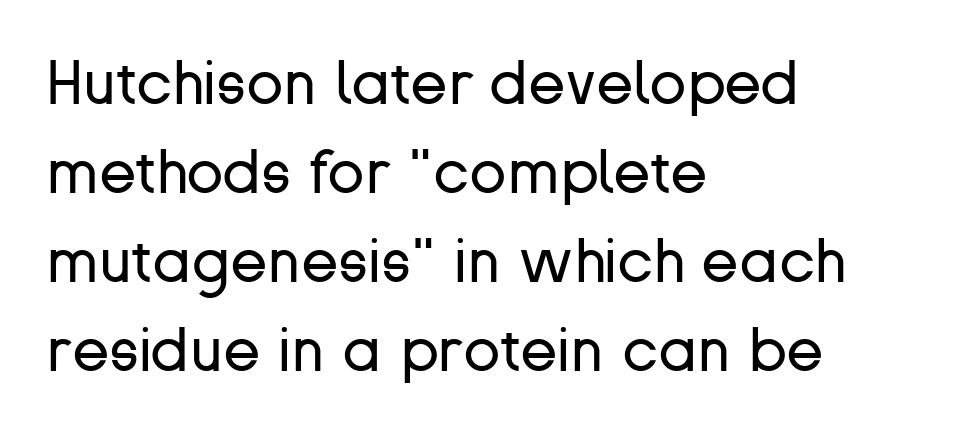
{"serif": "no", "italic": "no", "bold": "no", "weight": "regular", "width": "normal", "stroke_contrast": "low", "x_height": "medium", "monospaced": "no", "underline": "no", "align": "left", "line_spacing": "normal", "line_spacing_ratio": 1.46, "letter_spacing": "normal", "letter_spacing_em": 0.0, "glyph_px": 61}
